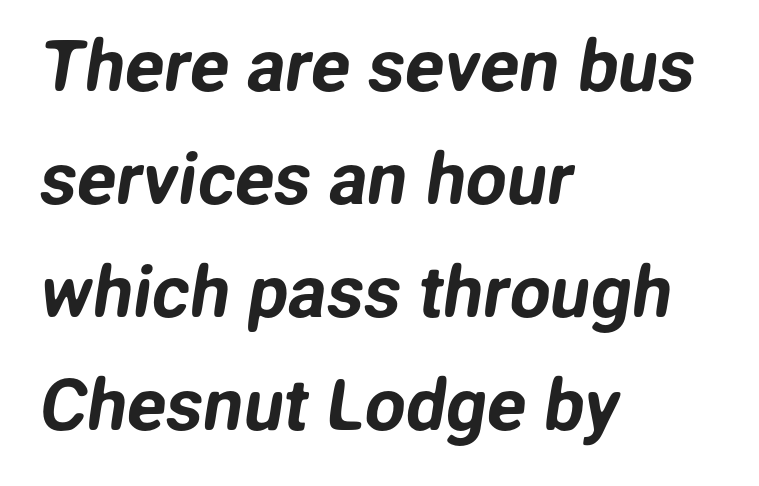
Q: Is the typeface a serif or a sans-serif typeface? A: Sans-serif.
Q: Is the text underlined? A: No.
Q: How is the paragraph aligned? A: Left-aligned.
Q: Is the spacing between letters normal or unusually wide? A: Normal.
Q: Is the spacing between lines tight, normal or loose? A: Normal.
Q: Width (condensed, normal, or wide)? A: Normal.
Q: Stroke contrast? A: Low.
Q: x-height? A: Medium.
Q: Monospaced? A: No.
